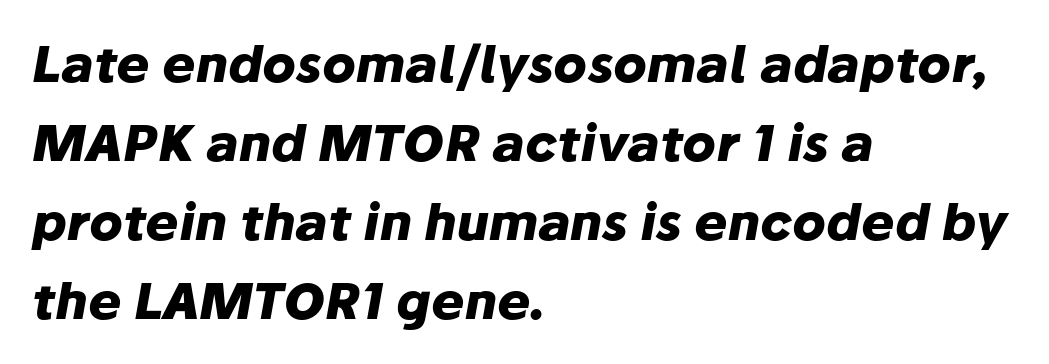
The space directly below the letters is spotless. The typography opts for an oblique posture over an upright one. One-word summary of the alignment: left. Heft: maximum for text — a bold. Regular leading. Characters follow at the spacing the type designer built in.
